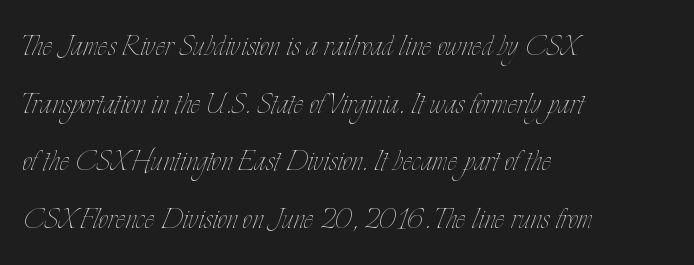
Q: Is the text bold? A: No.
Q: Is the text italic (slanted)? A: Yes.
Q: Is the text underlined? A: No.
Q: How is the paragraph aligned? A: Left-aligned.
Q: Is the spacing between letters normal or unusually wide? A: Normal.
Q: Is the spacing between lines tight, normal or loose? A: Normal.
Q: Width (condensed, normal, or wide)? A: Condensed.
Q: Stroke contrast? A: Low.
Q: x-height? A: Small.
Q: Monospaced? A: No.
